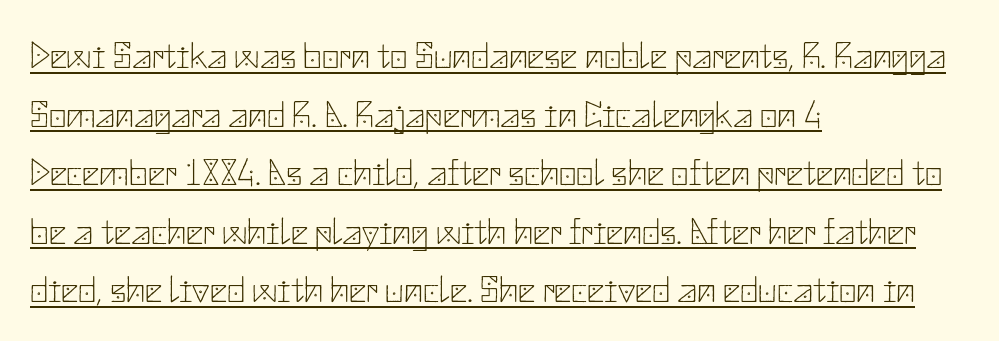
{"serif": "no", "italic": "no", "bold": "no", "weight": "thin", "width": "normal", "stroke_contrast": "low", "x_height": "small", "underline": "yes", "align": "left", "line_spacing": "normal", "line_spacing_ratio": 1.54, "letter_spacing": "normal", "letter_spacing_em": 0.0, "glyph_px": 38}
